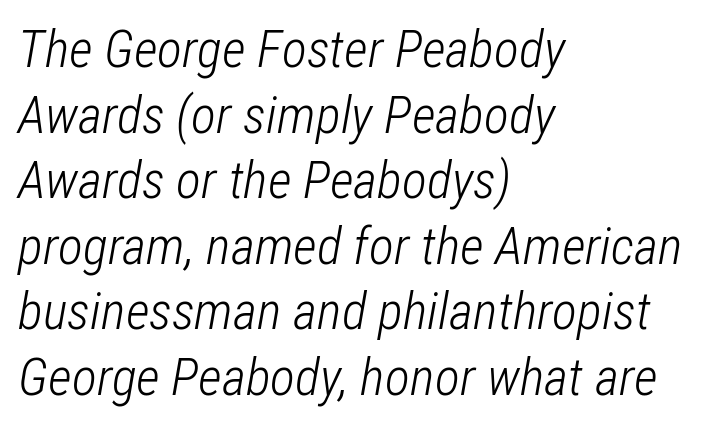
Q: Is the text bold? A: No.
Q: Is the text italic (slanted)? A: Yes, it leans right by about 12 degrees.
Q: Is the text underlined? A: No.
Q: How is the paragraph aligned? A: Left-aligned.
Q: Is the spacing between letters normal or unusually wide? A: Normal.
Q: Is the spacing between lines tight, normal or loose? A: Normal.
Q: Width (condensed, normal, or wide)? A: Condensed.
Q: Stroke contrast? A: Low.
Q: x-height? A: Medium.
Q: Monospaced? A: No.
